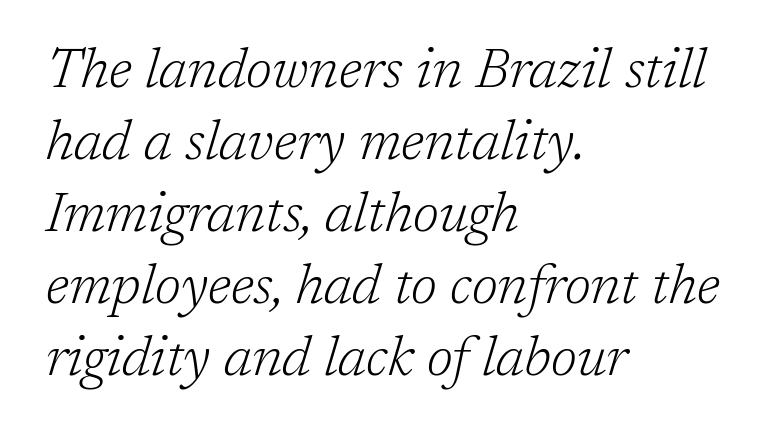
Line starts are locked; line ends wander. The block of text has a typical density, with ordinary space between rows. Glyph-to-glyph distance matches everyday printed text. The letters advance in unequal steps, a hallmark of proportional type. The typesetting does not lean heavy: it is not bold. Italic: yes, the glyphs are oblique.
